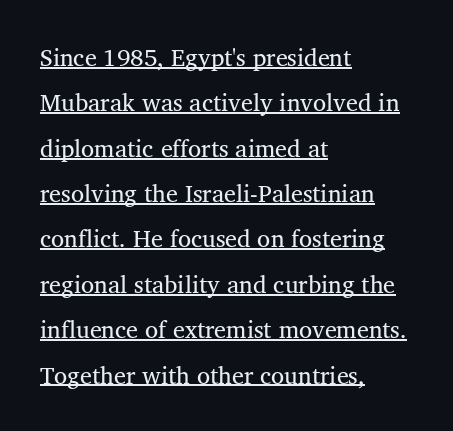
Q: Is the text bold? A: No.
Q: Is the text italic (slanted)? A: No, it is upright.
Q: Is the text underlined? A: Yes.
Q: How is the paragraph aligned? A: Left-aligned.
Q: Is the spacing between letters normal or unusually wide? A: Normal.
